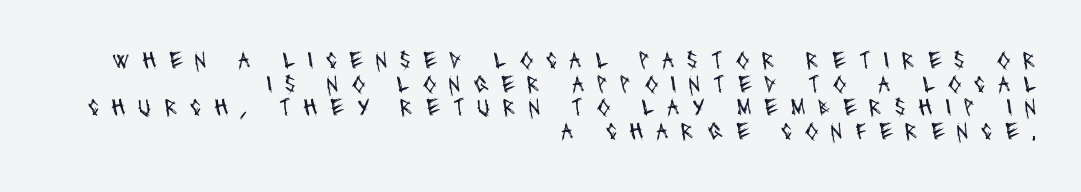
The image shows 25 px text type; set right-aligned, tight line spacing (0.95x), unusually wide letter spacing (+0.5 em), not underlined.
